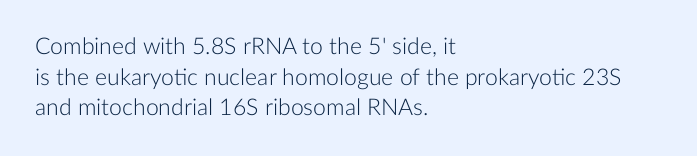
Vertical spacing — default. The text block is weighted toward the left margin, trailing off unevenly rightward. The baseline area is clear. These lines keep a tight, regular rhythm from letter to letter. No extra ink here — the face is not bold.
